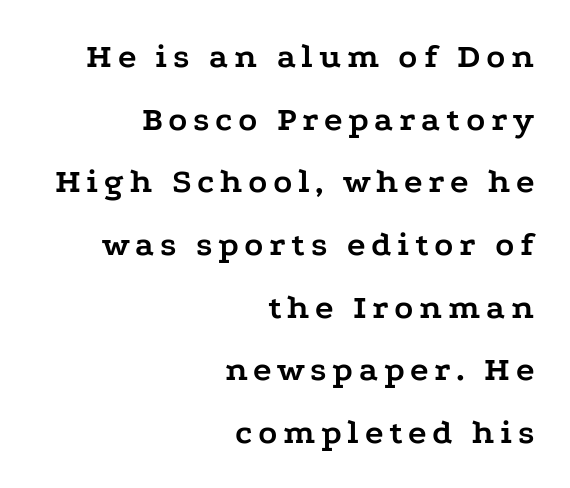
{"serif": "yes", "italic": "no", "bold": "yes", "weight": "semibold", "width": "wide", "stroke_contrast": "low", "x_height": "medium", "monospaced": "no", "underline": "no", "align": "right", "line_spacing_ratio": 1.79, "glyph_px": 35}
